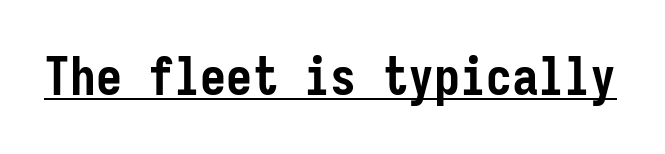
{"serif": "no", "italic": "no", "bold": "yes", "weight": "semibold", "width": "condensed", "stroke_contrast": "low", "x_height": "medium", "monospaced": "yes", "underline": "yes", "letter_spacing": "normal", "letter_spacing_em": 0.0, "glyph_px": 52}
